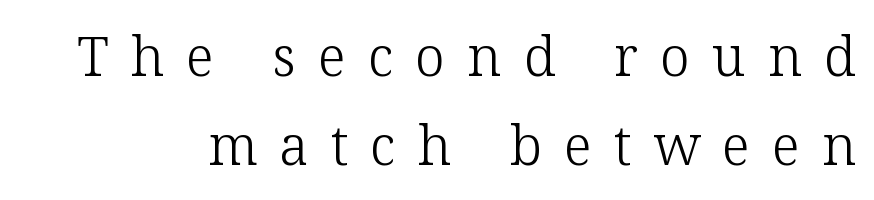
Q: Is the text bold? A: No.
Q: Is the text italic (slanted)? A: No, it is upright.
Q: Is the typeface a serif or a sans-serif typeface? A: Serif.
Q: Is the text underlined? A: No.
Q: Is the spacing between letters normal or unusually wide? A: Unusually wide.
Q: Is the spacing between lines tight, normal or loose? A: Normal.
Q: Width (condensed, normal, or wide)? A: Normal.
Q: Stroke contrast? A: Low.
Q: x-height? A: Medium.
Q: Monospaced? A: No.
